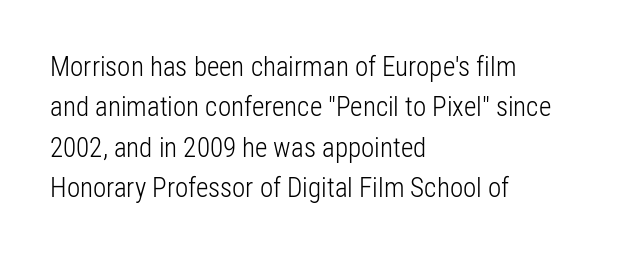
The passage shown stacks its lines at a standard gap. Students, note that the glyphs here touch the page at normal intervals. This reads as an unemphasized weight, regular at the heaviest. Typeset ragged right — the left edge is the straight one. No italicization has been applied; the sample stays upright.
